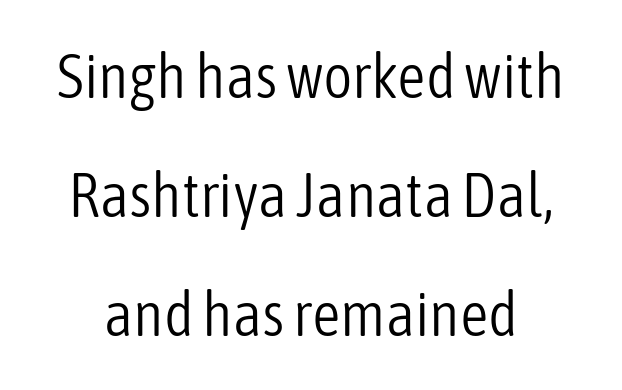
Q: Is the text bold? A: No.
Q: Is the text italic (slanted)? A: No, it is upright.
Q: Is the typeface a serif or a sans-serif typeface? A: Sans-serif.
Q: Is the text underlined? A: No.
Q: Is the spacing between letters normal or unusually wide? A: Normal.
Q: Width (condensed, normal, or wide)? A: Condensed.
Q: Stroke contrast? A: Low.
Q: x-height? A: Medium.
Q: Monospaced? A: No.
